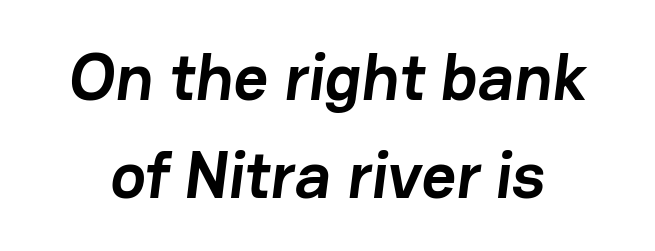
The leading is moderate, giving the passage an even texture. Descenders are the only things crossing below the line. Default kerning and tracking; the words read as compact shapes. Do the characters align in a grid? No, the font is proportional.
